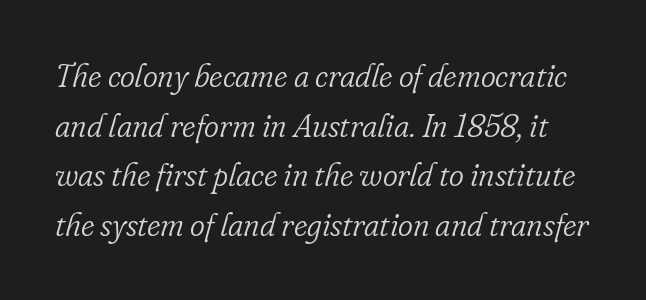
The image shows 32 px light serif type, italic (leaning right); set normal line spacing (1.55x), normal letter spacing, not underlined; low stroke contrast and a small x-height.
